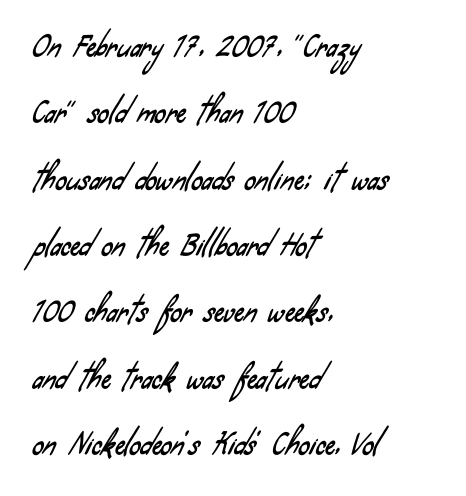
The image shows 28 px condensed sans-serif type; set left-aligned, loose line spacing (2.37x), normal letter spacing, not underlined; low stroke contrast and a small x-height.
